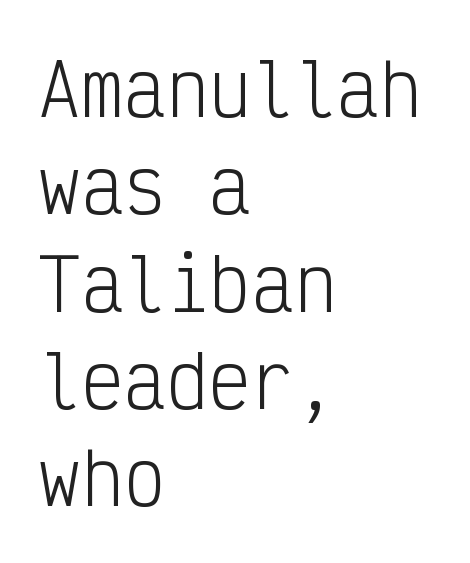
The strip under each line holds only bare page. No heavy texture on the line: the type isn't bold. Posture: upright roman. Normally led — the rows are evenly, conventionally spaced. Casual observation: everything's shoved over to the left. Does the type have serifs? No, each stem ends abruptly.
